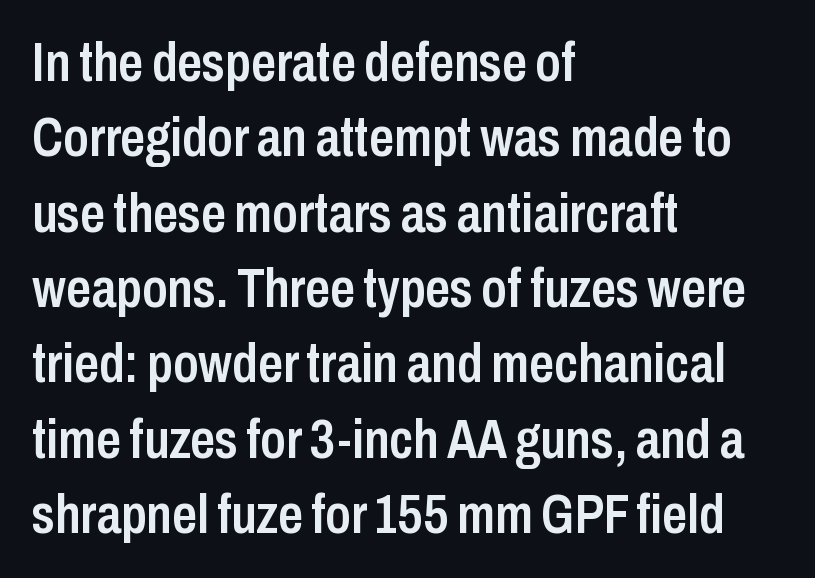
Quick note: underline off. These lines carry some extra weight — a demibold, not a full bold. Inter-character spacing is left at the font's built-in metrics. Does the leading feel generous? No, just average. Layout note: lines flush left. Character widths vary here, with narrow letters taking less room than wide ones.
